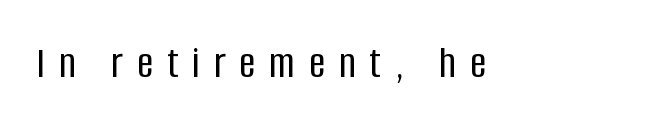
The image shows 45 px condensed sans-serif type, upright; set unusually wide letter spacing (+0.31 em), not underlined; low stroke contrast and a large x-height.
